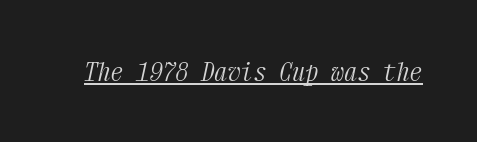
Q: Is the text bold? A: No.
Q: Is the text italic (slanted)? A: Yes, it leans right by about 12 degrees.
Q: Is the text underlined? A: Yes.
Q: Is the spacing between letters normal or unusually wide? A: Normal.
